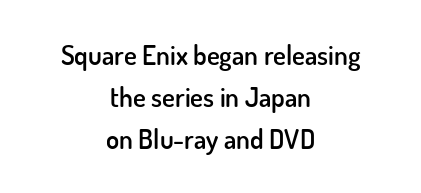
The image shows 27 px text type, upright; set centered, normal line spacing (1.55x), normal letter spacing, not underlined.
